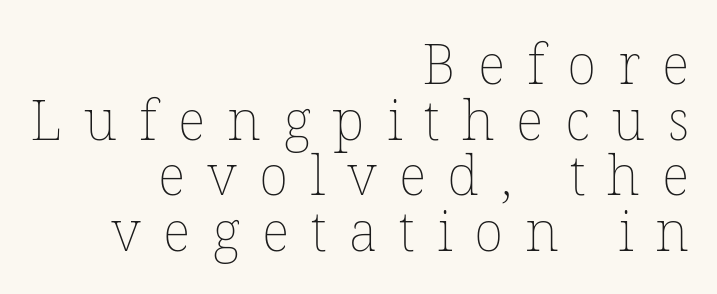
The image shows 55 px thin type, upright; set right-aligned, tight line spacing (1.01x), unusually wide letter spacing (+0.4 em), not underlined; low stroke contrast and a medium x-height.
